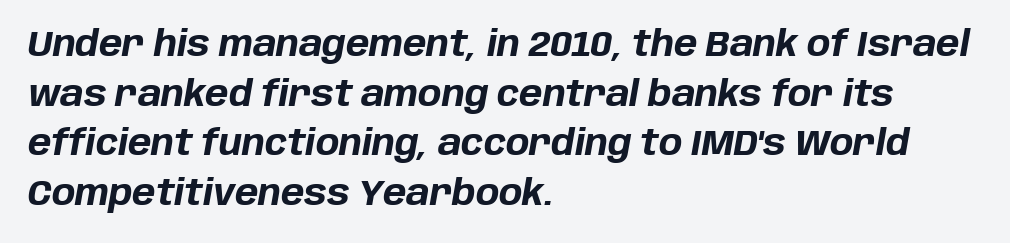
The image shows 35 px bold type, italic (leaning right); set left-aligned, normal line spacing (1.42x), normal letter spacing, not underlined; low stroke contrast and a large x-height.
